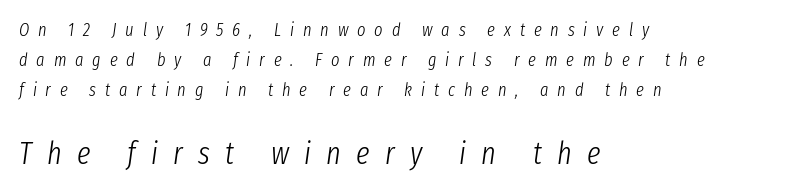
The image shows 31 px light, condensed type, italic (leaning right); set left-aligned, normal line spacing (1.68x), unusually wide letter spacing (+0.49 em), not underlined; the second (bottom) block is 1.72x larger; low stroke contrast and a medium x-height.
